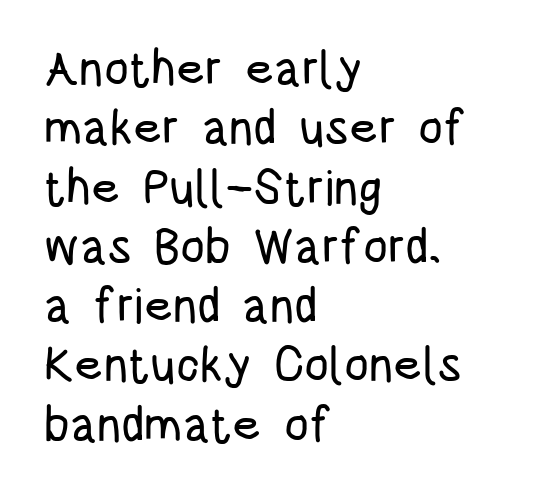
Here the glyphs are tracked normally, forming tight word shapes. No word sits above an underline. The font family rendered here belongs to the sans-serif group. Posture: upright roman. Varying glyph widths throughout — classic text-font behaviour. Is the block centered? No — it sits flush against the left margin.
